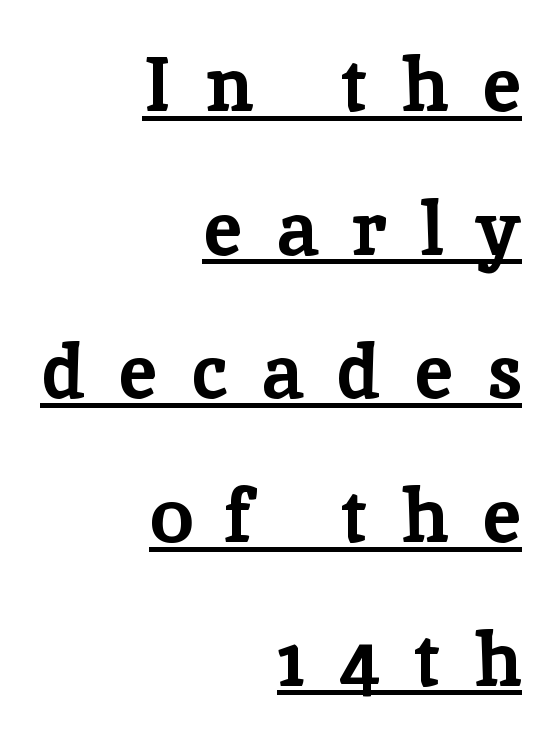
To sum up the face: it has serifs. Every letter is thick-stroked: bold, no question. The face used here is proportionally spaced, like ordinary book or web type. Layout note: lines flush right.
